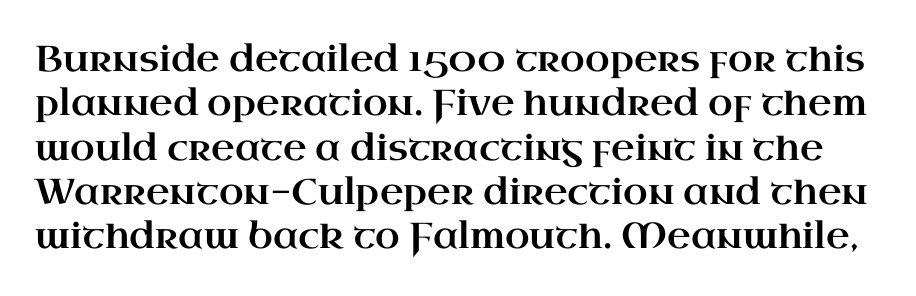
Q: Is the text italic (slanted)? A: No, it is upright.
Q: Is the typeface a serif or a sans-serif typeface? A: Serif.
Q: Is the text underlined? A: No.
Q: Is the spacing between letters normal or unusually wide? A: Normal.
Q: Width (condensed, normal, or wide)? A: Wide.
Q: Stroke contrast? A: High.
Q: x-height? A: Small.
Q: Monospaced? A: No.
